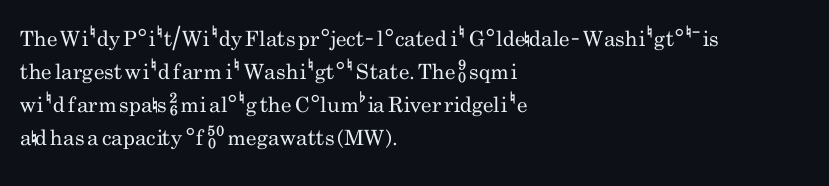
No italicization has been applied; the sample stays upright. This rendering features lettering with no underline. Summary of weight: not heavy and not bold. The typesetter chose a ragged-right arrangement here. The vertical gap from one line to the next is medium.
